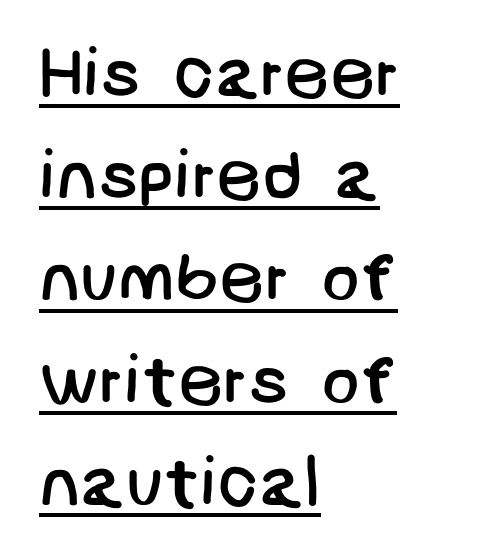
Q: Is the text bold? A: No.
Q: Is the typeface a serif or a sans-serif typeface? A: Sans-serif.
Q: Is the text underlined? A: Yes.
Q: How is the paragraph aligned? A: Left-aligned.
Q: Is the spacing between letters normal or unusually wide? A: Normal.
Q: Is the spacing between lines tight, normal or loose? A: Normal.
Q: Width (condensed, normal, or wide)? A: Normal.
Q: Stroke contrast? A: Low.
Q: x-height? A: Large.
